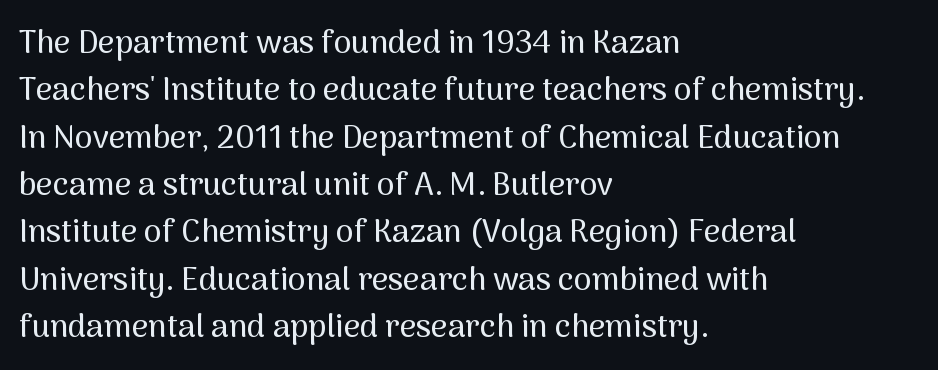
Q: Is the text italic (slanted)? A: No, it is upright.
Q: Is the typeface a serif or a sans-serif typeface? A: Sans-serif.
Q: Is the text underlined? A: No.
Q: How is the paragraph aligned? A: Left-aligned.
Q: Is the spacing between letters normal or unusually wide? A: Normal.
Q: Is the spacing between lines tight, normal or loose? A: Normal.
Q: Width (condensed, normal, or wide)? A: Normal.
Q: Stroke contrast? A: Medium.
Q: x-height? A: Medium.
Q: Monospaced? A: No.
